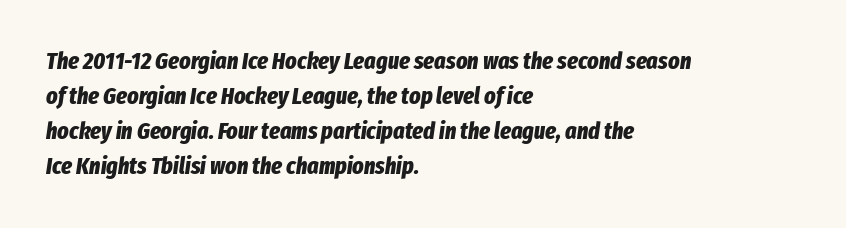
Q: Is the text bold? A: Yes.
Q: Is the text italic (slanted)? A: Yes, it leans right by about 8 degrees.
Q: Is the text underlined? A: No.
Q: How is the paragraph aligned? A: Left-aligned.
Q: Is the spacing between letters normal or unusually wide? A: Normal.
Q: Is the spacing between lines tight, normal or loose? A: Normal.
